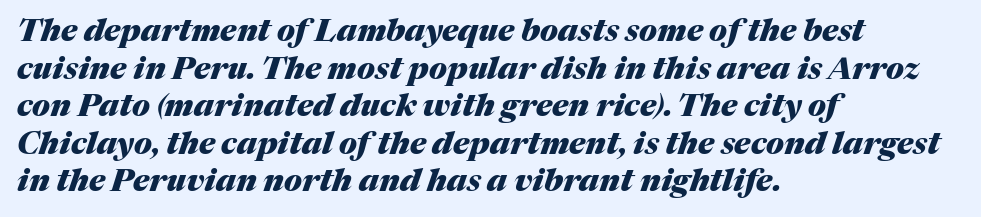
Q: Is the text bold? A: Yes.
Q: Is the text italic (slanted)? A: Yes, it leans right by about 17 degrees.
Q: Is the text underlined? A: No.
Q: How is the paragraph aligned? A: Left-aligned.
Q: Is the spacing between letters normal or unusually wide? A: Normal.
Q: Width (condensed, normal, or wide)? A: Normal.
Q: Stroke contrast? A: Medium.
Q: x-height? A: Medium.
Q: Monospaced? A: No.
